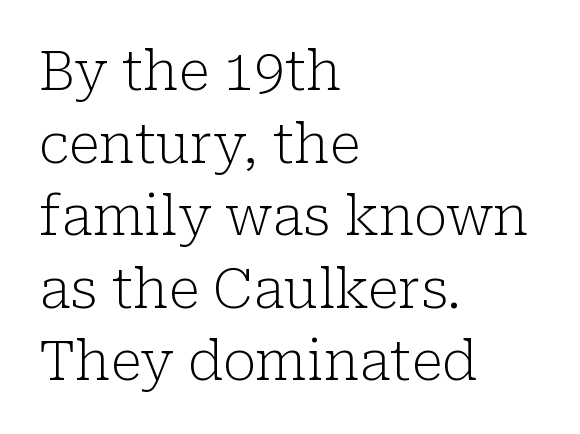
Q: Is the text bold? A: No.
Q: Is the text italic (slanted)? A: No, it is upright.
Q: Is the typeface a serif or a sans-serif typeface? A: Serif.
Q: Is the text underlined? A: No.
Q: How is the paragraph aligned? A: Left-aligned.
Q: Is the spacing between letters normal or unusually wide? A: Normal.
Q: Is the spacing between lines tight, normal or loose? A: Normal.
Q: Width (condensed, normal, or wide)? A: Normal.
Q: Stroke contrast? A: Low.
Q: x-height? A: Medium.
Q: Monospaced? A: No.
